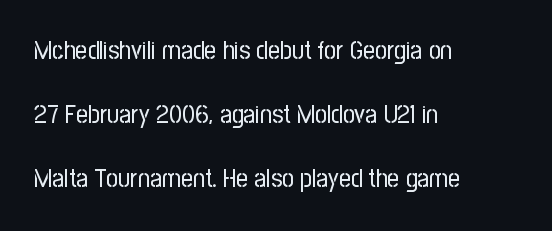
The image shows 26 px text type, upright; set left-aligned, loose line spacing (2.47x), normal letter spacing, not underlined.
